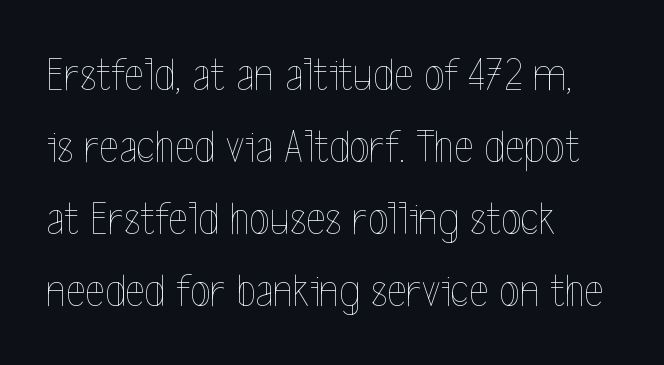
{"italic": "no", "bold": "no", "weight": "thin", "width": "condensed", "x_height": "medium", "monospaced": "no", "underline": "no", "align": "left", "line_spacing": "normal", "line_spacing_ratio": 1.53, "letter_spacing": "normal", "letter_spacing_em": 0.0, "glyph_px": 47}
